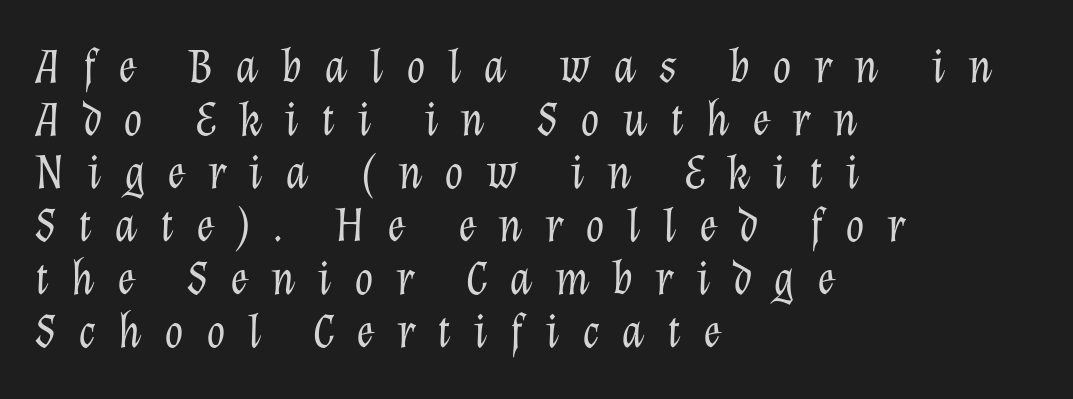
The image shows 49 px light type, italic (leaning right); set left-aligned, tight line spacing (1.08x), unusually wide letter spacing (+0.45 em), not underlined; low stroke contrast and a medium x-height.
